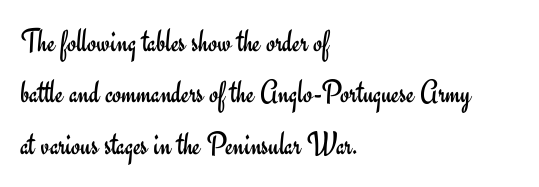
Q: Is the text bold? A: No.
Q: Is the text italic (slanted)? A: Yes.
Q: Is the typeface a serif or a sans-serif typeface? A: Sans-serif.
Q: Is the text underlined? A: No.
Q: How is the paragraph aligned? A: Left-aligned.
Q: Is the spacing between letters normal or unusually wide? A: Normal.
Q: Is the spacing between lines tight, normal or loose? A: Normal.
Q: Width (condensed, normal, or wide)? A: Normal.
Q: Stroke contrast? A: Low.
Q: x-height? A: Small.
Q: Monospaced? A: No.
